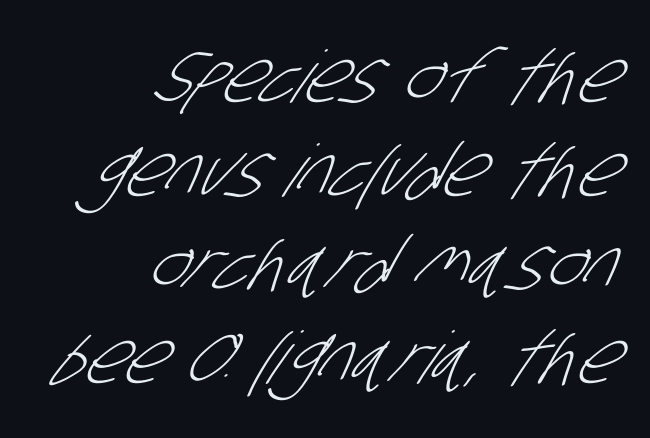
Check under the words: just untouched page. Regarding leading, the lines here are spaced in the standard way. Horizontal alignment here is rightward, an uncommon choice for prose. Is this a fixed-width face? No — the glyphs have proportional, varying widths.
